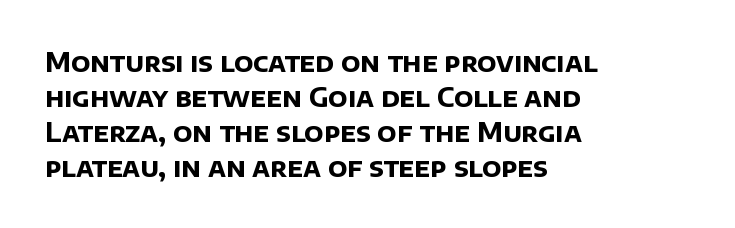
The image shows 26 px bold type; set left-aligned, normal line spacing (1.34x), normal letter spacing, not underlined.
